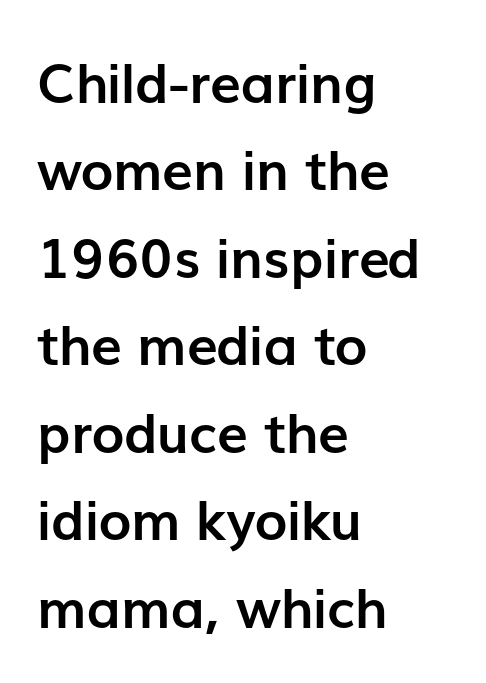
Q: Is the text bold? A: Yes.
Q: Is the text italic (slanted)? A: No, it is upright.
Q: Is the typeface a serif or a sans-serif typeface? A: Sans-serif.
Q: Is the text underlined? A: No.
Q: How is the paragraph aligned? A: Left-aligned.
Q: Is the spacing between letters normal or unusually wide? A: Normal.
Q: Is the spacing between lines tight, normal or loose? A: Normal.
Q: Width (condensed, normal, or wide)? A: Normal.
Q: Stroke contrast? A: Low.
Q: x-height? A: Medium.
Q: Monospaced? A: No.
